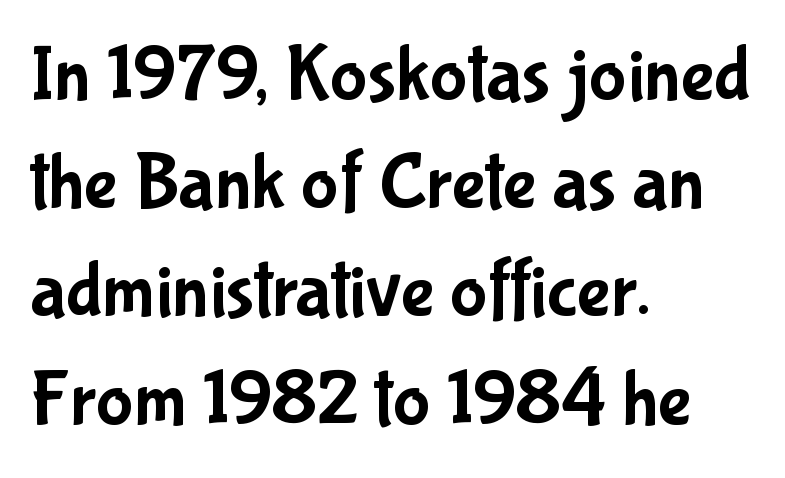
The image shows 79 px condensed sans-serif type, upright; set left-aligned, normal line spacing (1.37x), normal letter spacing, not underlined; low stroke contrast and a medium x-height.
